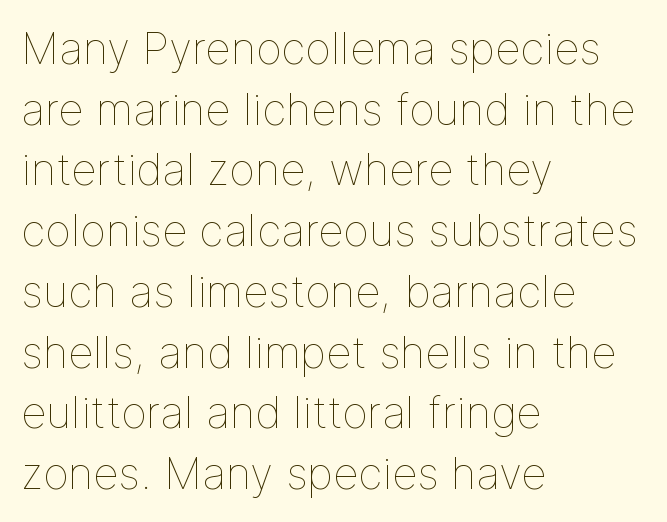
Q: Is the text bold? A: No.
Q: Is the text italic (slanted)? A: No, it is upright.
Q: Is the text underlined? A: No.
Q: How is the paragraph aligned? A: Left-aligned.
Q: Is the spacing between letters normal or unusually wide? A: Normal.
Q: Is the spacing between lines tight, normal or loose? A: Normal.
Q: Width (condensed, normal, or wide)? A: Normal.
Q: Stroke contrast? A: Low.
Q: x-height? A: Medium.
Q: Monospaced? A: No.
